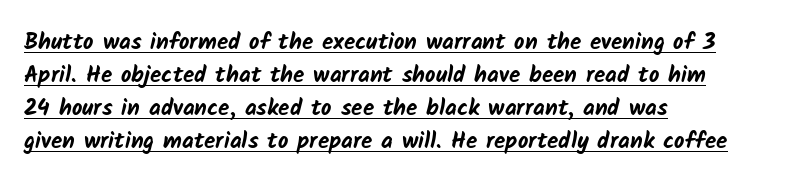
Q: Is the text bold? A: Yes.
Q: Is the text underlined? A: Yes.
Q: How is the paragraph aligned? A: Left-aligned.
Q: Is the spacing between letters normal or unusually wide? A: Normal.
Q: Is the spacing between lines tight, normal or loose? A: Normal.
